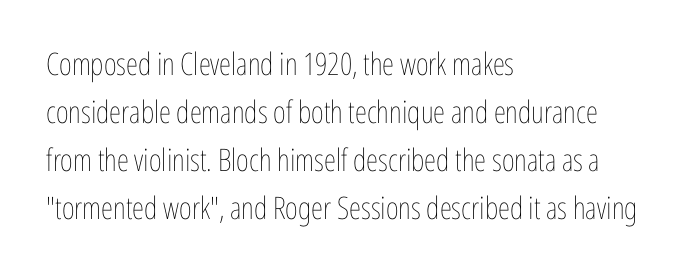
The image shows 31 px thin, condensed type, upright; set left-aligned, normal line spacing (1.55x), normal letter spacing, not underlined; low stroke contrast and a medium x-height.
